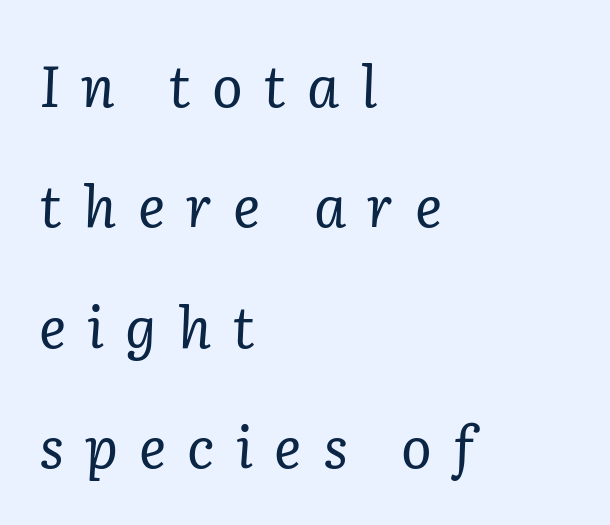
{"serif": "yes", "italic": "yes", "lean": "right", "slant_degrees": 2, "bold": "no", "weight": "regular", "width": "normal", "stroke_contrast": "low", "x_height": "medium", "monospaced": "no", "underline": "no", "align": "left", "line_spacing": "loose", "line_spacing_ratio": 2.11, "letter_spacing": "wide", "letter_spacing_em": 0.37, "glyph_px": 57}
